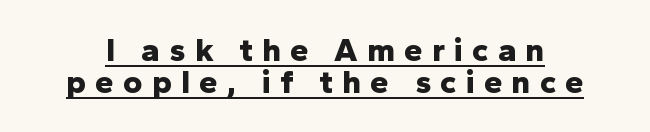
{"serif": "no", "italic": "no", "bold": "yes", "weight": "bold", "width": "normal", "stroke_contrast": "low", "x_height": "medium", "monospaced": "no", "underline": "yes", "line_spacing": "tight", "line_spacing_ratio": 0.97, "letter_spacing": "wide", "letter_spacing_em": 0.28, "glyph_px": 33}
